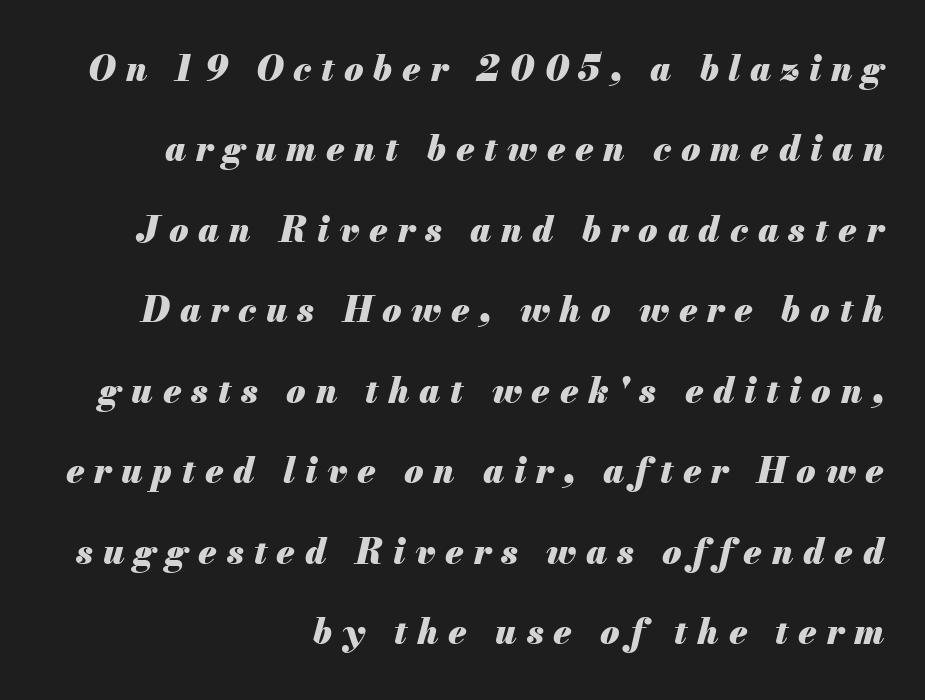
The image shows 35 px heavy type, italic (leaning right); set right-aligned, loose line spacing (2.3x), unusually wide letter spacing (+0.28 em), not underlined; medium stroke contrast and a small x-height.
